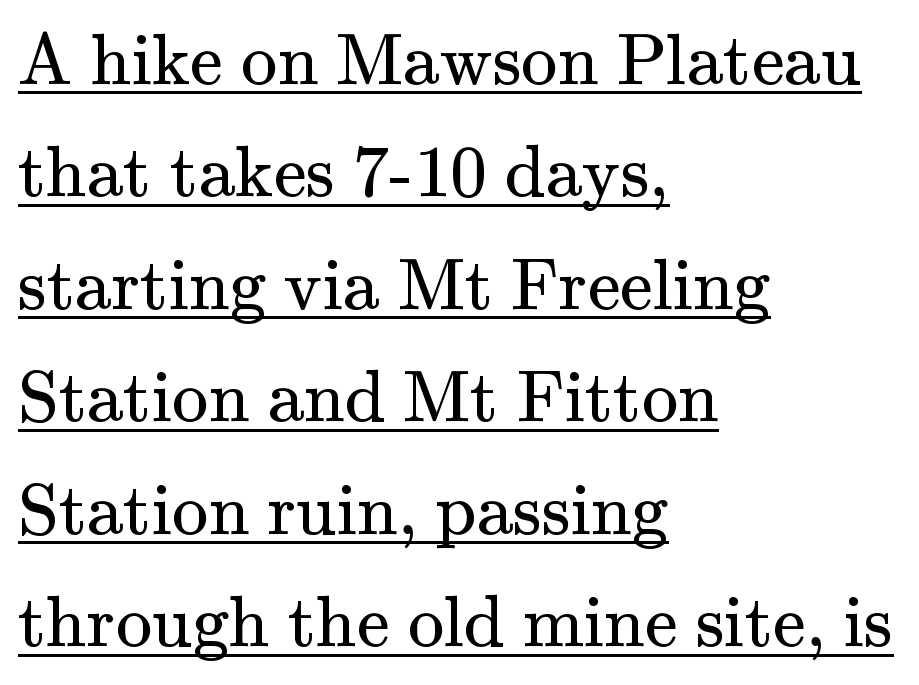
The rendering keeps characters at their native spacing. Does the lettering tilt? It doesn't — this is upright. Varying glyph widths throughout — classic text-font behaviour. Heft: none added — not bold.
